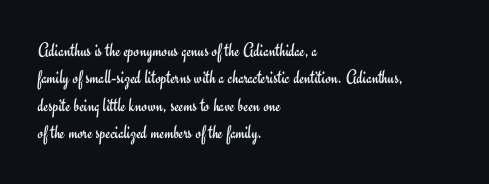
Q: Is the text bold? A: No.
Q: Is the text italic (slanted)? A: Yes.
Q: Is the text underlined? A: No.
Q: How is the paragraph aligned? A: Left-aligned.
Q: Is the spacing between letters normal or unusually wide? A: Normal.
Q: Is the spacing between lines tight, normal or loose? A: Normal.
